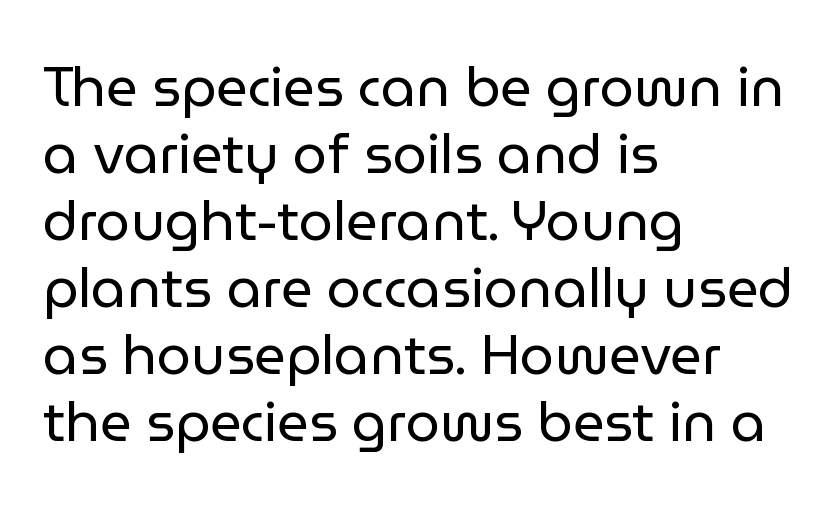
Stems here are at most as thick as an everyday book face. Vertical strokes here are truly vertical. The rendering anchors every line to the left-hand side. The characters display no serif detailing; their extremities are plain. A bare baseline throughout the passage. Each letter keeps its own natural width here, so spacing adapts to shape.
